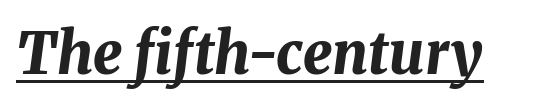
Q: Is the text bold? A: Yes.
Q: Is the text italic (slanted)? A: Yes, it leans right by about 8 degrees.
Q: Is the text underlined? A: Yes.
Q: Is the spacing between letters normal or unusually wide? A: Normal.
Q: Width (condensed, normal, or wide)? A: Normal.
Q: Stroke contrast? A: Medium.
Q: x-height? A: Medium.
Q: Monospaced? A: No.
